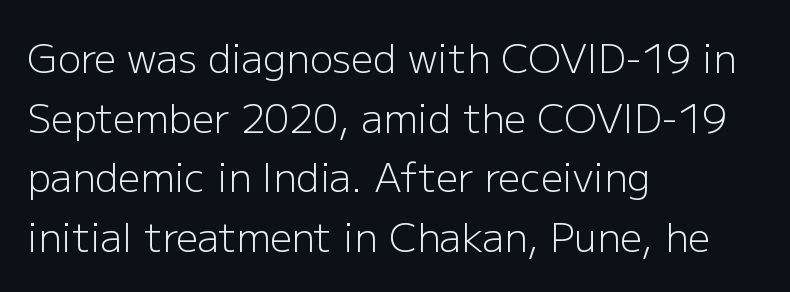
Q: Is the text bold? A: No.
Q: Is the text italic (slanted)? A: No, it is upright.
Q: Is the typeface a serif or a sans-serif typeface? A: Sans-serif.
Q: Is the text underlined? A: No.
Q: How is the paragraph aligned? A: Left-aligned.
Q: Is the spacing between letters normal or unusually wide? A: Normal.
Q: Is the spacing between lines tight, normal or loose? A: Normal.
Q: Width (condensed, normal, or wide)? A: Normal.
Q: Stroke contrast? A: Low.
Q: x-height? A: Medium.
Q: Monospaced? A: No.
